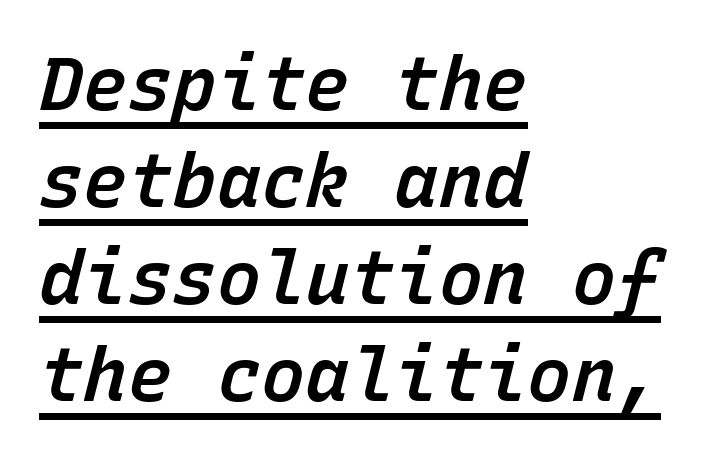
Each line starts at the same left margin while the right side varies. Italic? Definitely — the glyphs are oblique. These lines are rendered in a fixed-pitch font. Observe the ordinary spacing: letters are neighbours, not strangers. Semibold letterforms, between regular and bold.
